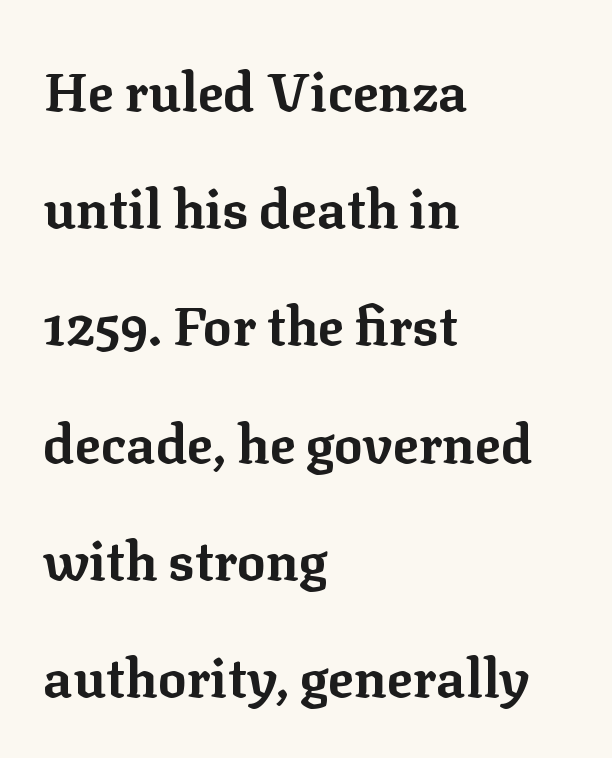
{"serif": "yes", "italic": "no", "bold": "yes", "weight": "bold", "width": "normal", "stroke_contrast": "low", "x_height": "medium", "monospaced": "no", "underline": "no", "align": "left", "line_spacing": "loose", "line_spacing_ratio": 2.17, "letter_spacing": "normal", "letter_spacing_em": 0.0, "glyph_px": 54}
